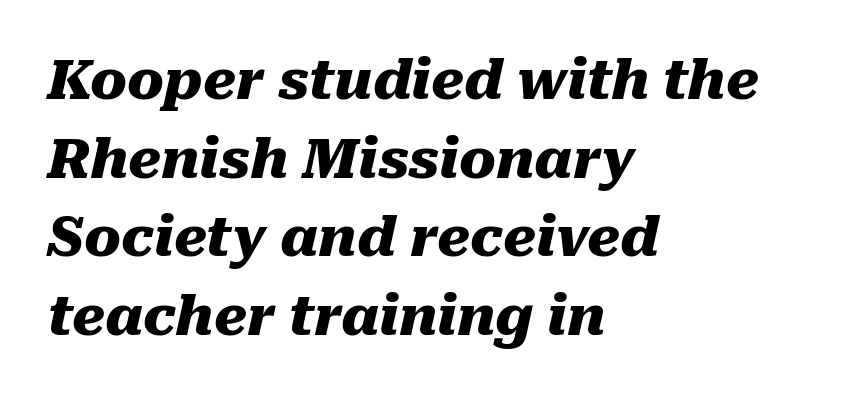
Q: Is the text bold? A: Yes.
Q: Is the text italic (slanted)? A: Yes, it leans right by about 10 degrees.
Q: Is the text underlined? A: No.
Q: How is the paragraph aligned? A: Left-aligned.
Q: Is the spacing between letters normal or unusually wide? A: Normal.
Q: Is the spacing between lines tight, normal or loose? A: Normal.
Q: Width (condensed, normal, or wide)? A: Normal.
Q: Stroke contrast? A: Medium.
Q: x-height? A: Medium.
Q: Monospaced? A: No.
